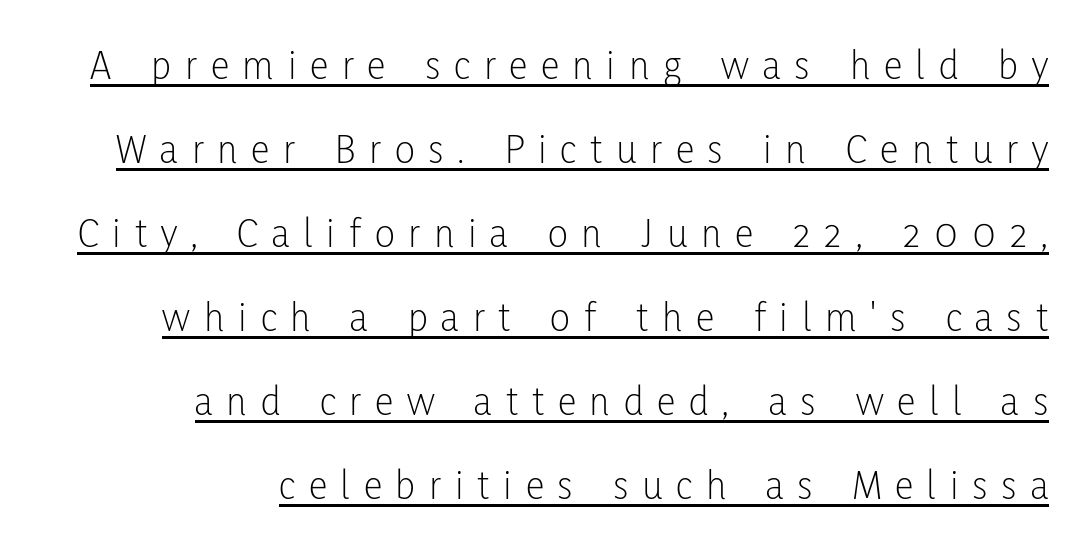
{"serif": "no", "italic": "no", "bold": "no", "weight": "light", "width": "condensed", "stroke_contrast": "low", "x_height": "medium", "monospaced": "no", "underline": "yes", "align": "right", "line_spacing": "loose", "line_spacing_ratio": 2.0, "letter_spacing": "wide", "letter_spacing_em": 0.33, "glyph_px": 42}
